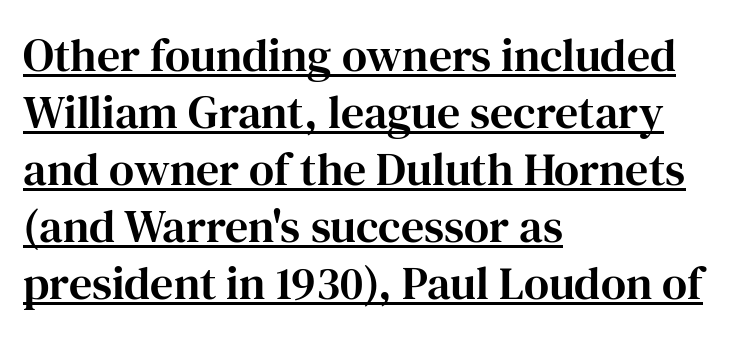
Q: Is the text italic (slanted)? A: No, it is upright.
Q: Is the typeface a serif or a sans-serif typeface? A: Serif.
Q: Is the text underlined? A: Yes.
Q: How is the paragraph aligned? A: Left-aligned.
Q: Is the spacing between letters normal or unusually wide? A: Normal.
Q: Width (condensed, normal, or wide)? A: Normal.
Q: Stroke contrast? A: High.
Q: x-height? A: Medium.
Q: Monospaced? A: No.
